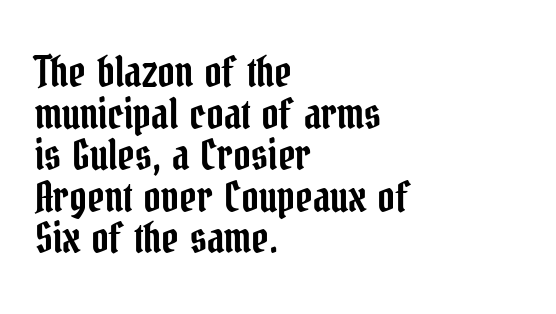
The image shows 42 px condensed serif type, upright; set left-aligned, tight line spacing (0.99x), normal letter spacing, not underlined; low stroke contrast and a medium x-height.
